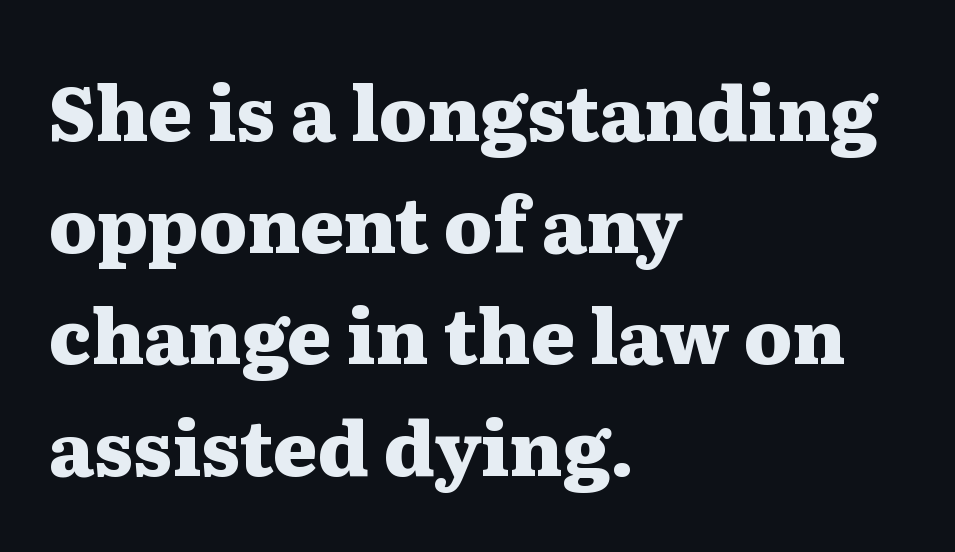
{"serif": "yes", "italic": "no", "bold": "yes", "weight": "heavy", "width": "wide", "stroke_contrast": "medium", "x_height": "medium", "monospaced": "no", "underline": "no", "align": "left", "line_spacing": "normal", "line_spacing_ratio": 1.49, "letter_spacing": "normal", "letter_spacing_em": 0.0, "glyph_px": 75}
